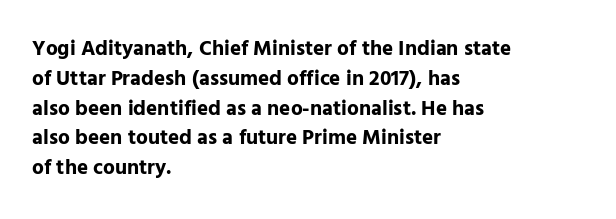
{"italic": "no", "bold": "yes", "underline": "no", "align": "left", "line_spacing": "normal", "line_spacing_ratio": 1.42, "letter_spacing": "normal", "letter_spacing_em": 0.0, "glyph_px": 21}
